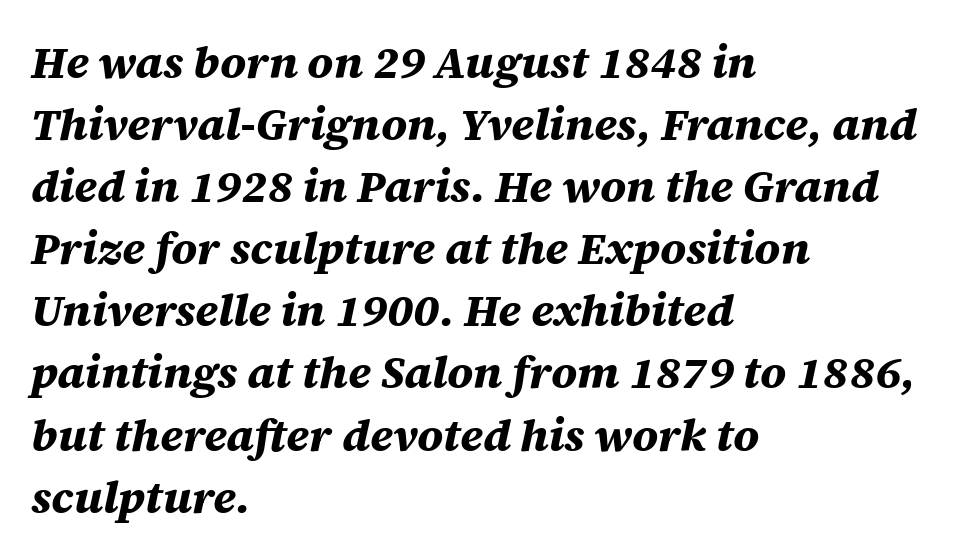
The lines in this sample share a left origin and differ only in where they stop. Note the varied advance widths — an 'i' is clearly narrower than an 'm'. Students, note that the glyphs here touch the page at normal intervals. Italic: yes, the glyphs are oblique.
